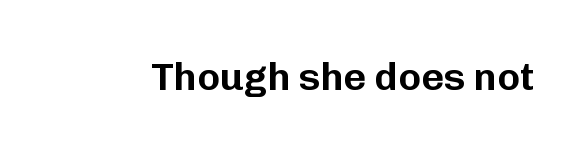
Vertical strokes here are truly vertical. Type without underlining. Here the designer chose a conventional face with non-uniform glyph widths. Font category for this specimen: sans-serif.
